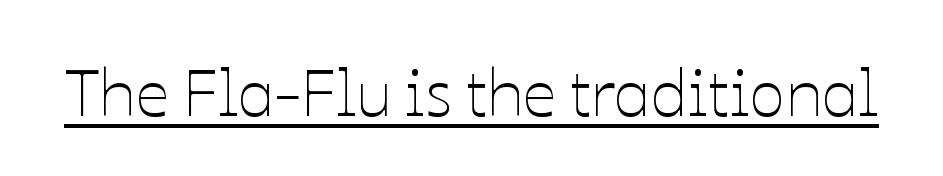
Compared with a typical body face, this is equally light or lighter still. A rule runs beneath these lines of type. Upright lettering throughout. Each letter keeps its own natural width here, so spacing adapts to shape. Caption: standard tracking, unaltered.
